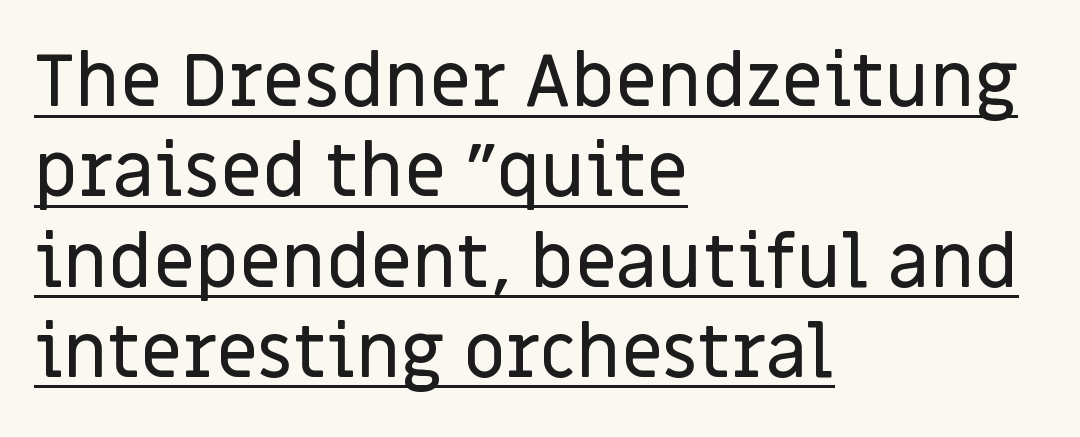
The image shows 74 px sans-serif type, upright; set left-aligned, line spacing 1.22x, normal letter spacing, underlined; low stroke contrast and a large x-height.
